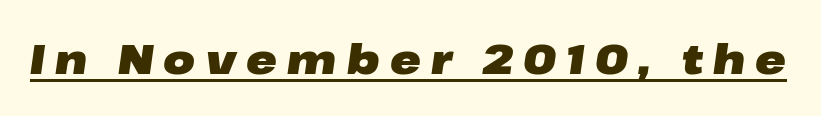
Q: Is the text bold? A: Yes.
Q: Is the text italic (slanted)? A: Yes, it leans right by about 8 degrees.
Q: Is the text underlined? A: Yes.
Q: Is the spacing between letters normal or unusually wide? A: Unusually wide.
Q: Width (condensed, normal, or wide)? A: Wide.
Q: Stroke contrast? A: Low.
Q: x-height? A: Medium.
Q: Monospaced? A: No.
